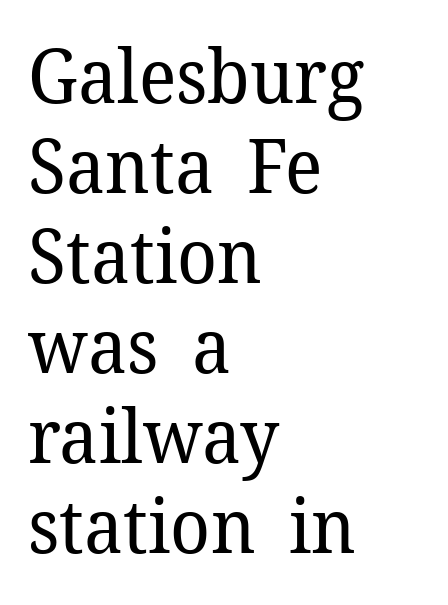
The image shows 75 px regular-weight serif type, upright; set left-aligned, line spacing 1.2x, normal letter spacing, not underlined; low stroke contrast and a medium x-height.
